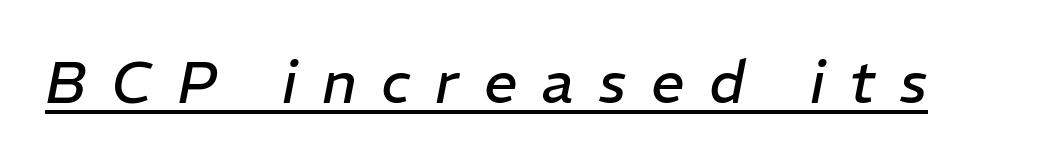
Would a proofreader flag this as italicized? Yes. Loose tracking; the words dissolve into strings of separated letters. Character widths vary here, with narrow letters taking less room than wide ones. The weight tops out at a normal text grade. Each line of the rendering has a horizontal stroke beneath the glyphs.
